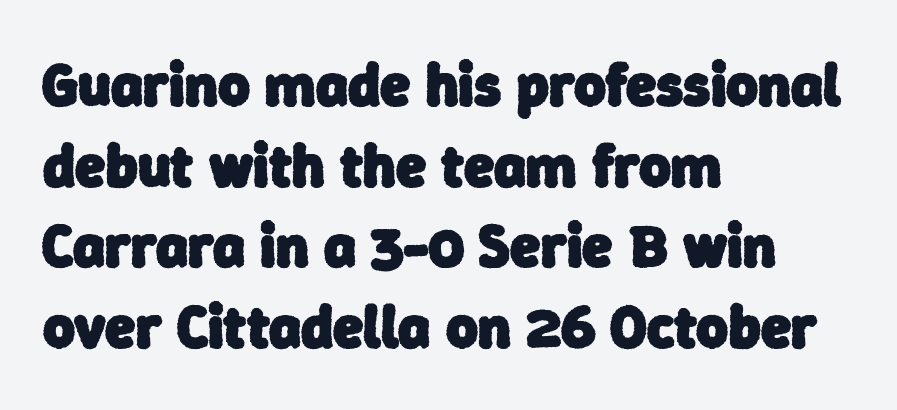
Q: Is the text bold? A: Yes.
Q: Is the typeface a serif or a sans-serif typeface? A: Sans-serif.
Q: Is the text underlined? A: No.
Q: How is the paragraph aligned? A: Left-aligned.
Q: Is the spacing between letters normal or unusually wide? A: Normal.
Q: Is the spacing between lines tight, normal or loose? A: Normal.
Q: Width (condensed, normal, or wide)? A: Normal.
Q: Stroke contrast? A: Low.
Q: x-height? A: Medium.
Q: Monospaced? A: No.
